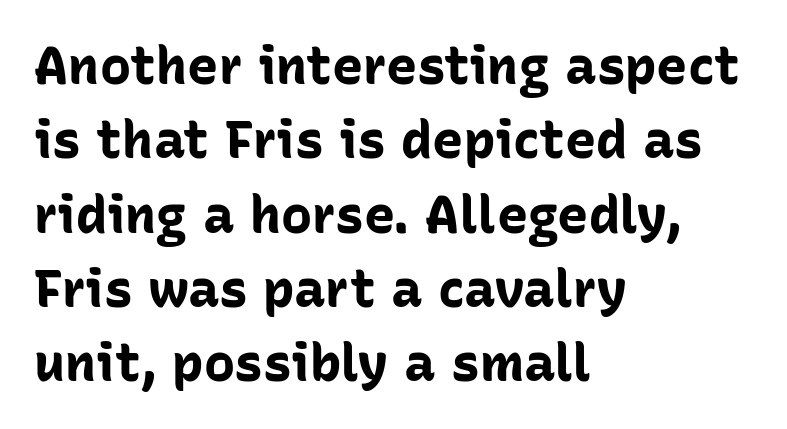
{"serif": "no", "italic": "no", "bold": "yes", "weight": "bold", "width": "normal", "stroke_contrast": "low", "x_height": "medium", "monospaced": "no", "underline": "no", "align": "left", "line_spacing": "normal", "line_spacing_ratio": 1.43, "letter_spacing": "normal", "letter_spacing_em": 0.0, "glyph_px": 52}
